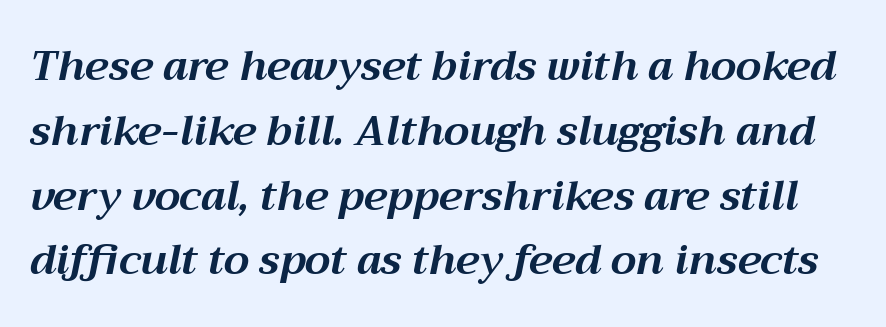
Q: Is the text bold? A: Yes.
Q: Is the text italic (slanted)? A: Yes, it leans right by about 12 degrees.
Q: Is the text underlined? A: No.
Q: Is the spacing between letters normal or unusually wide? A: Normal.
Q: Is the spacing between lines tight, normal or loose? A: Normal.
Q: Width (condensed, normal, or wide)? A: Normal.
Q: Stroke contrast? A: Medium.
Q: x-height? A: Medium.
Q: Monospaced? A: No.
